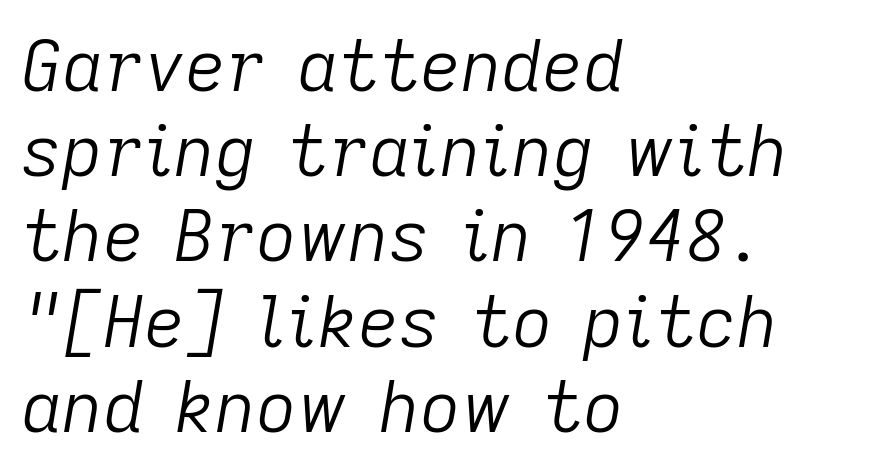
{"italic": "yes", "lean": "right", "slant_degrees": 9, "bold": "no", "weight": "light", "width": "normal", "stroke_contrast": "low", "x_height": "medium", "monospaced": "no", "underline": "no", "align": "left", "line_spacing_ratio": 1.2, "letter_spacing": "normal", "letter_spacing_em": 0.0, "glyph_px": 71}
